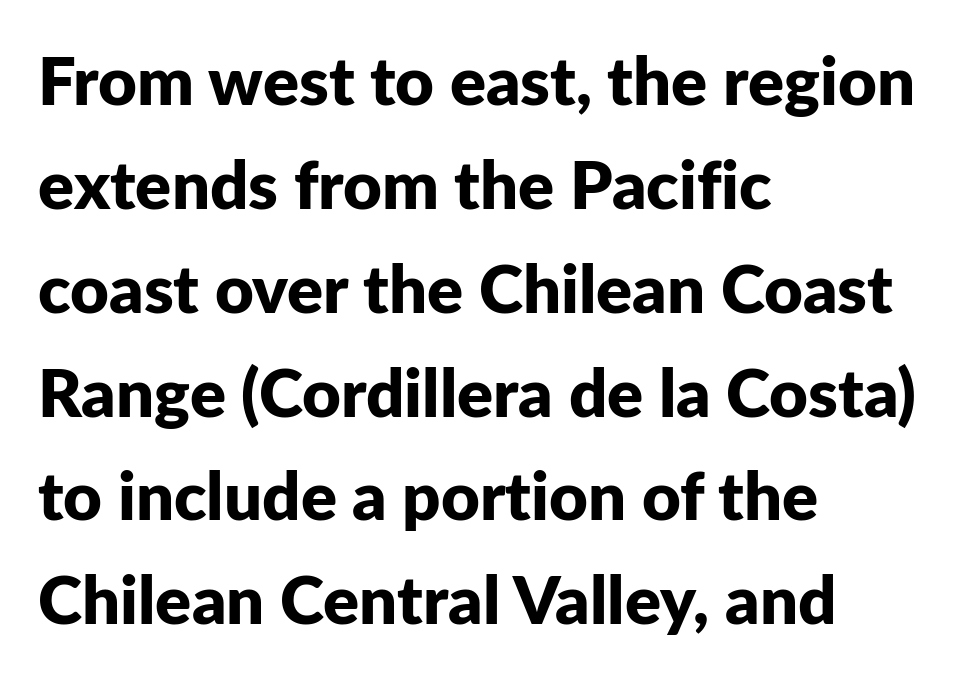
The image shows 67 px bold sans-serif type, upright; set left-aligned, normal line spacing (1.55x), normal letter spacing, not underlined; low stroke contrast and a medium x-height.
